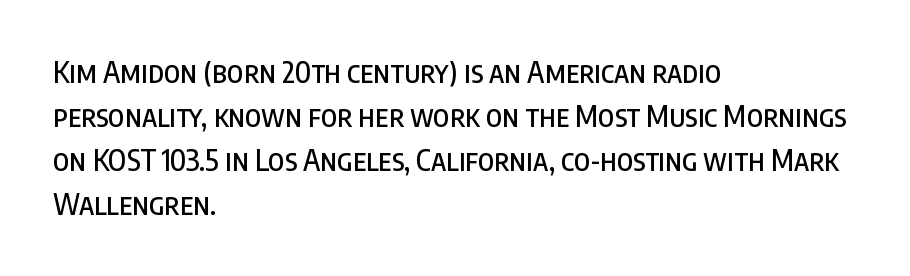
The image shows 29 px condensed sans-serif type, upright; set left-aligned, normal line spacing (1.52x), normal letter spacing, not underlined; low stroke contrast and a large x-height.
